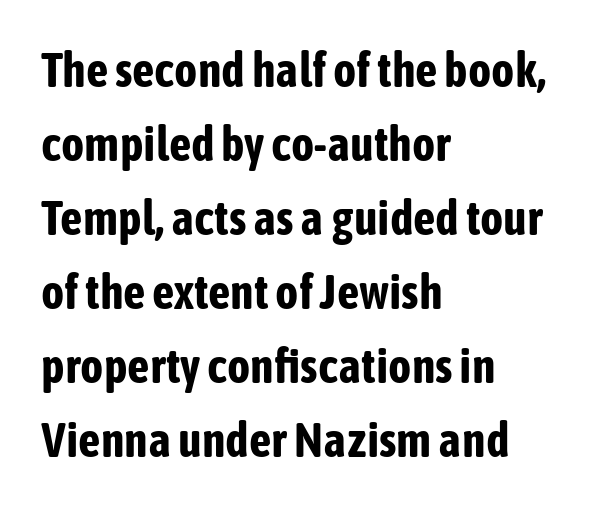
Successive baselines arrive at the customary interval. Proportional: the letters do not fall into vertical columns. Type without underlining. Alignment: flush left.
